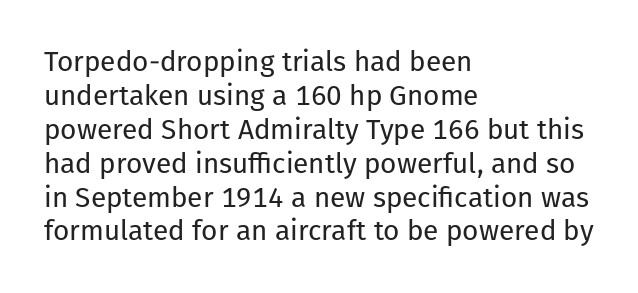
{"serif": "no", "italic": "no", "bold": "no", "weight": "regular", "width": "normal", "stroke_contrast": "low", "x_height": "medium", "monospaced": "no", "underline": "no", "align": "left", "line_spacing_ratio": 1.21, "letter_spacing": "normal", "letter_spacing_em": 0.0, "glyph_px": 28}
